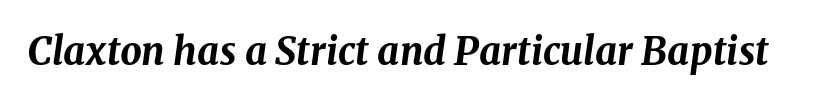
{"italic": "yes", "lean": "right", "slant_degrees": 8, "bold": "yes", "weight": "bold", "width": "normal", "stroke_contrast": "medium", "x_height": "medium", "monospaced": "no", "underline": "no", "letter_spacing": "normal", "letter_spacing_em": 0.0, "glyph_px": 38}
